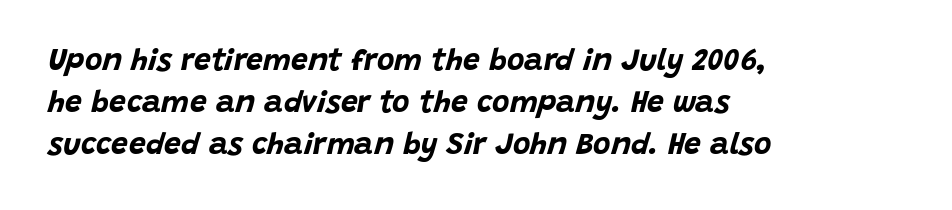
The image shows 30 px bold type, italic (leaning right); set left-aligned, normal line spacing (1.4x), normal letter spacing, not underlined; low stroke contrast and a large x-height.
